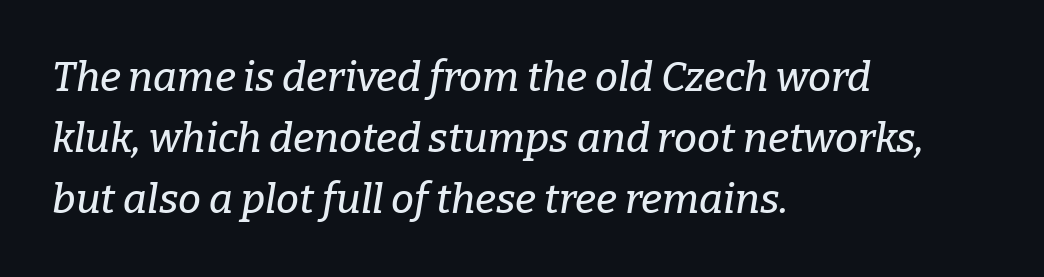
Q: Is the text italic (slanted)? A: Yes, it leans right by about 9 degrees.
Q: Is the typeface a serif or a sans-serif typeface? A: Serif.
Q: Is the text underlined? A: No.
Q: How is the paragraph aligned? A: Left-aligned.
Q: Is the spacing between letters normal or unusually wide? A: Normal.
Q: Is the spacing between lines tight, normal or loose? A: Normal.
Q: Width (condensed, normal, or wide)? A: Normal.
Q: Stroke contrast? A: Low.
Q: x-height? A: Medium.
Q: Monospaced? A: No.
